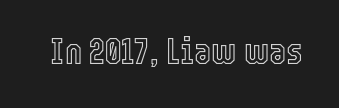
{"italic": "no", "width": "condensed", "x_height": "medium", "monospaced": "no", "underline": "no", "letter_spacing": "normal", "letter_spacing_em": 0.0, "glyph_px": 37}
